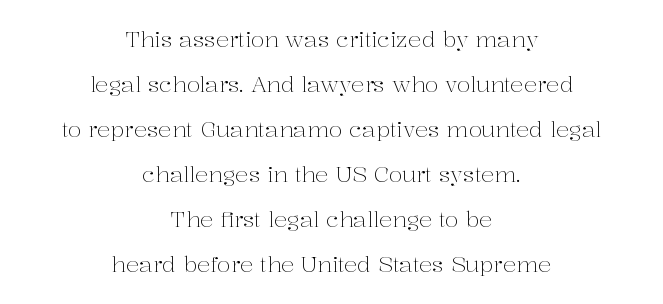
The lettering holds an erect, upright posture throughout. The type is set solid horizontally, with unmodified tracking. The glyphs are unaccompanied by any horizontal stroke below them. Compared with typical paragraphs, the rows here are farther apart. Weight class: somewhere from thin through regular. The setting favours the middle, as headings and verse often do.
